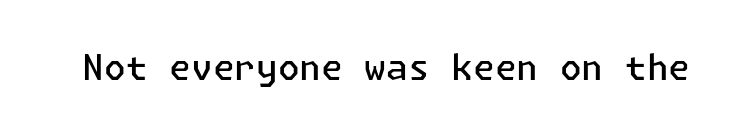
Q: Is the text bold? A: Semi-bold.
Q: Is the text italic (slanted)? A: No, it is upright.
Q: Is the typeface a serif or a sans-serif typeface? A: Sans-serif.
Q: Is the text underlined? A: No.
Q: Is the spacing between letters normal or unusually wide? A: Normal.
Q: Width (condensed, normal, or wide)? A: Normal.
Q: Stroke contrast? A: Low.
Q: x-height? A: Medium.
